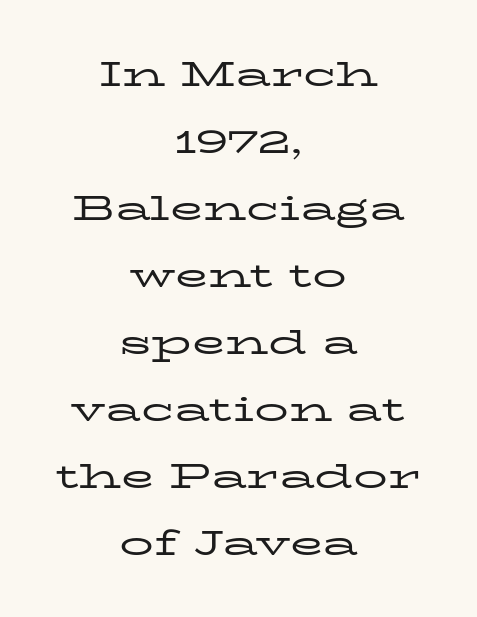
The passage shown is not bold in any degree. The designer went with a serif here, giving each stem small feet. The letters stand upright; this is a roman face. Descender tails drop into unmarked territory.
